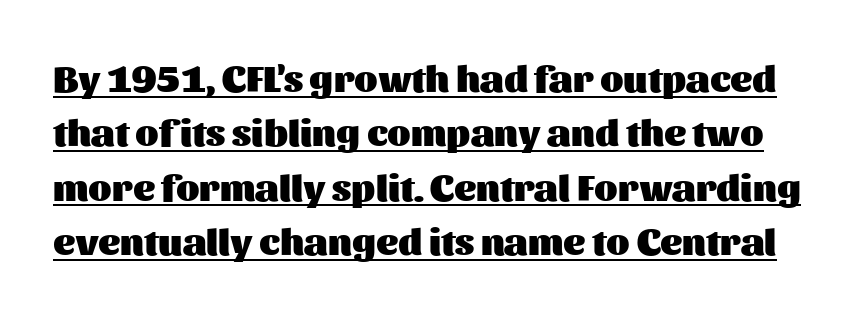
{"serif": "no", "italic": "no", "bold": "yes", "weight": "heavy", "width": "normal", "stroke_contrast": "medium", "x_height": "medium", "monospaced": "no", "underline": "yes", "line_spacing": "normal", "line_spacing_ratio": 1.43, "letter_spacing": "normal", "letter_spacing_em": 0.0, "glyph_px": 38}
